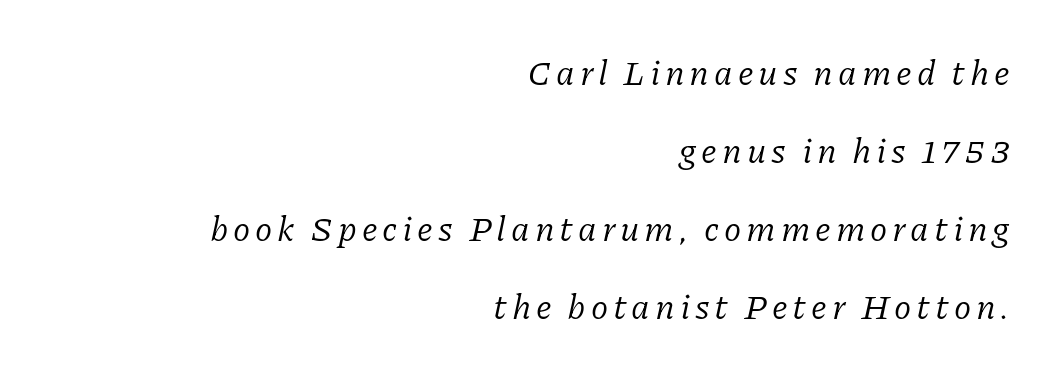
The strokes are not fattened; the text isn't bold. Nobody drew a line under any word here. The face used here is proportionally spaced, like ordinary book or web type. The rendering applies a slant to the glyphs. These lines stack with their right ends in a neat column. Each new line begins a long way beneath the previous one.
